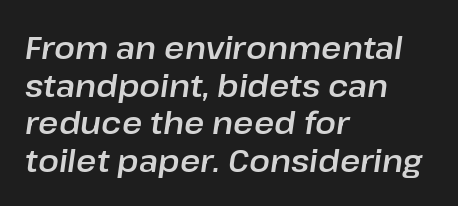
{"italic": "yes", "lean": "right", "slant_degrees": 8, "width": "normal", "stroke_contrast": "low", "x_height": "medium", "monospaced": "no", "underline": "no", "align": "left", "line_spacing_ratio": 1.21, "letter_spacing": "normal", "letter_spacing_em": 0.0, "glyph_px": 31}
